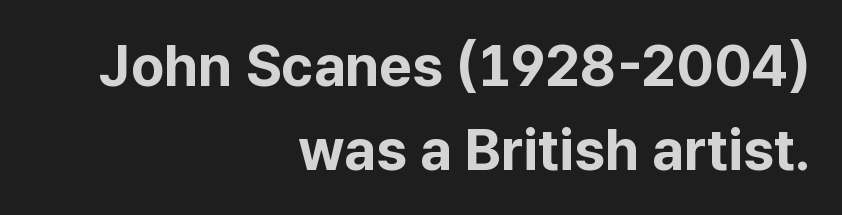
Does the leading feel generous? No, just average. Note the varied advance widths — an 'i' is clearly narrower than an 'm'. Decoration check: the copy has no underline. The compositor pushed each line to the right boundary.
